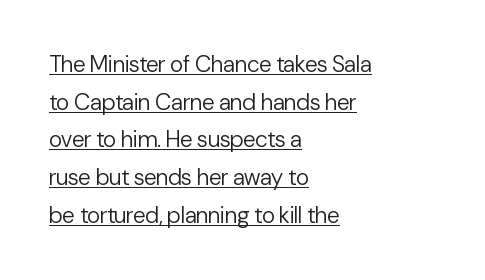
Characters remain perfectly vertical along every line. Students, observe: this is what conventionally led text looks like. Caption: standard tracking, unaltered. Line beginnings align vertically; line endings do not. Ink coverage per letter is moderate at most. The passage shown is underscored from start to finish.
